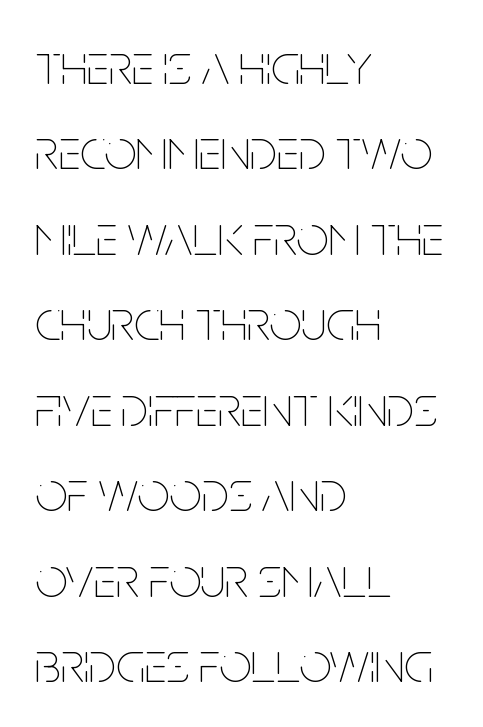
The image shows 57 px thin, condensed type, upright; set left-aligned, normal line spacing (1.5x), normal letter spacing, not underlined; low stroke contrast and a large x-height.
